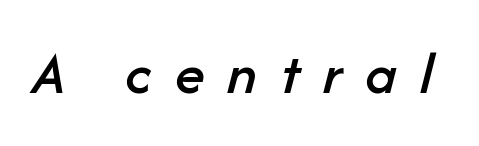
The passage shown is typed in a proportional face where columns would drift. Each word looks stretched out because of the extra space between its letters. The rendering applies a slant to the glyphs. The strip under each line holds only bare page.
